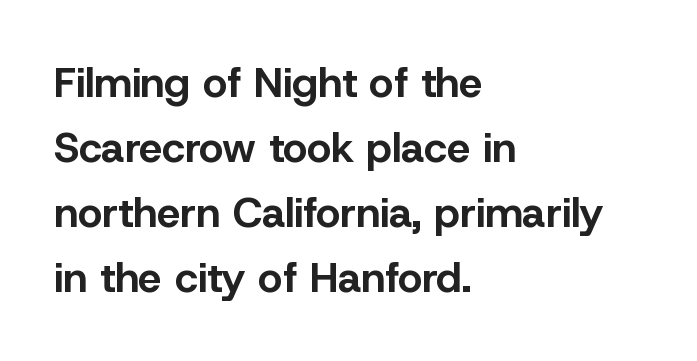
The face used here is proportionally spaced, like ordinary book or web type. In terms of weight, the rendering is a true, heavy bold. This is roman type, the default non-slanted kind. If you measured baseline to baseline, you'd find a middling distance.
